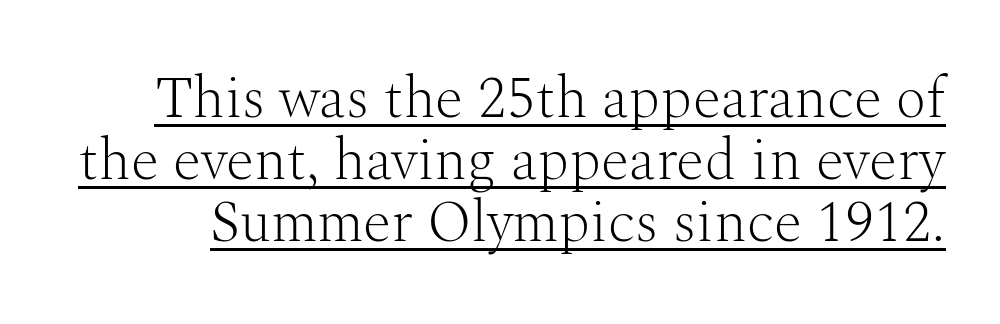
{"serif": "yes", "italic": "no", "bold": "no", "weight": "light", "width": "normal", "stroke_contrast": "medium", "x_height": "medium", "monospaced": "no", "underline": "yes", "line_spacing": "tight", "line_spacing_ratio": 1.07, "letter_spacing": "normal", "letter_spacing_em": 0.0, "glyph_px": 58}
